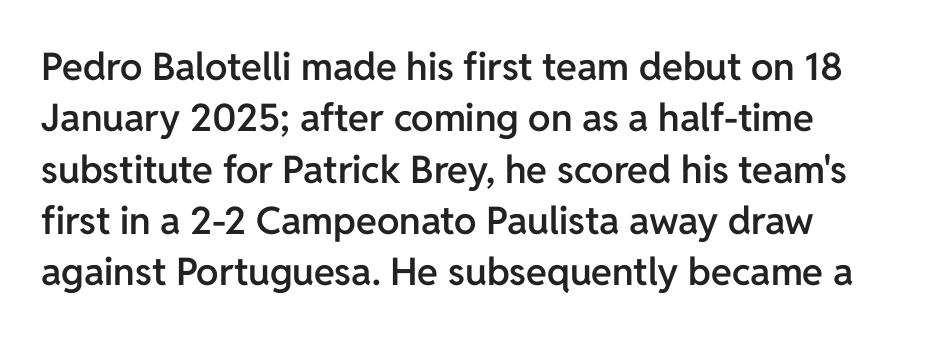
Q: Is the text bold? A: Semi-bold.
Q: Is the text italic (slanted)? A: No, it is upright.
Q: Is the typeface a serif or a sans-serif typeface? A: Sans-serif.
Q: Is the text underlined? A: No.
Q: Is the spacing between letters normal or unusually wide? A: Normal.
Q: Is the spacing between lines tight, normal or loose? A: Normal.
Q: Width (condensed, normal, or wide)? A: Normal.
Q: Stroke contrast? A: Low.
Q: x-height? A: Medium.
Q: Monospaced? A: No.
